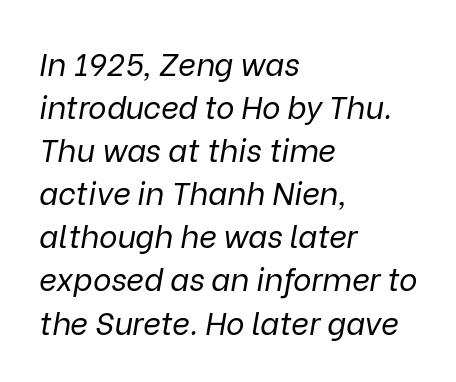
{"italic": "yes", "lean": "right", "slant_degrees": 9, "bold": "no", "weight": "regular", "width": "normal", "stroke_contrast": "low", "x_height": "medium", "monospaced": "no", "underline": "no", "align": "left", "line_spacing": "normal", "line_spacing_ratio": 1.39, "letter_spacing": "normal", "letter_spacing_em": 0.0, "glyph_px": 31}
